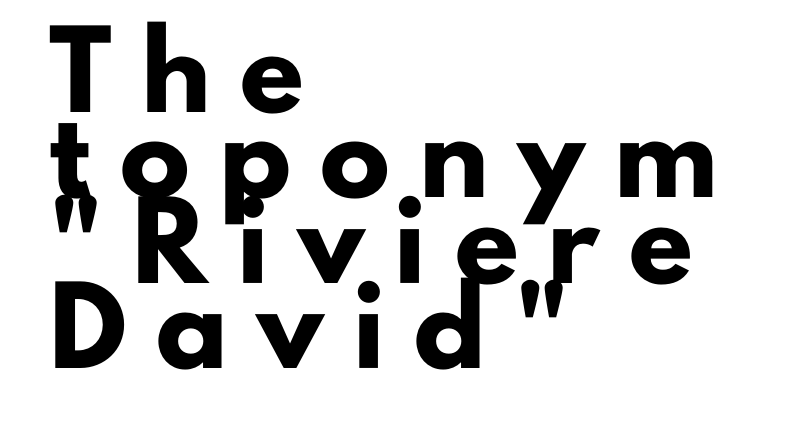
Q: Is the text bold? A: Yes.
Q: Is the text italic (slanted)? A: No, it is upright.
Q: Is the typeface a serif or a sans-serif typeface? A: Sans-serif.
Q: Is the text underlined? A: No.
Q: How is the paragraph aligned? A: Left-aligned.
Q: Is the spacing between letters normal or unusually wide? A: Unusually wide.
Q: Width (condensed, normal, or wide)? A: Normal.
Q: Stroke contrast? A: Low.
Q: x-height? A: Small.
Q: Monospaced? A: No.
